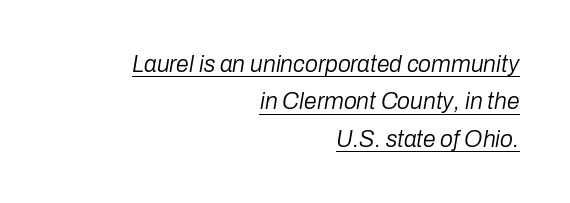
The image shows 23 px text type, italic (leaning right); set right-aligned, normal line spacing (1.63x), normal letter spacing, underlined.
